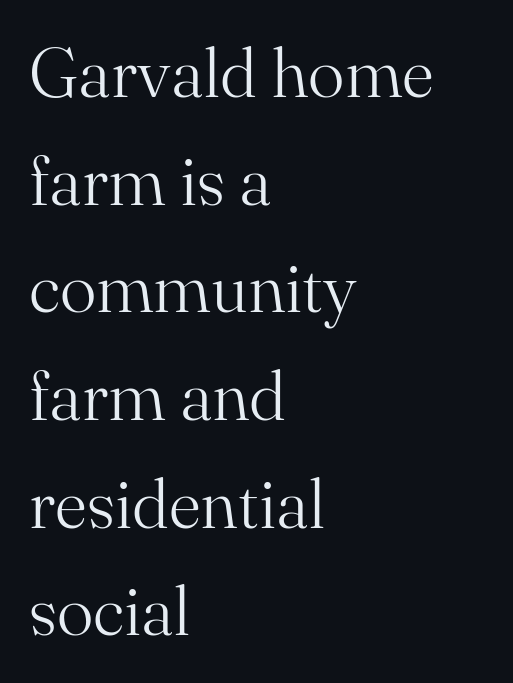
{"serif": "yes", "italic": "no", "bold": "no", "weight": "light", "width": "normal", "stroke_contrast": "medium", "x_height": "small", "monospaced": "no", "underline": "no", "align": "left", "line_spacing": "normal", "line_spacing_ratio": 1.56, "letter_spacing": "normal", "letter_spacing_em": 0.0, "glyph_px": 69}
